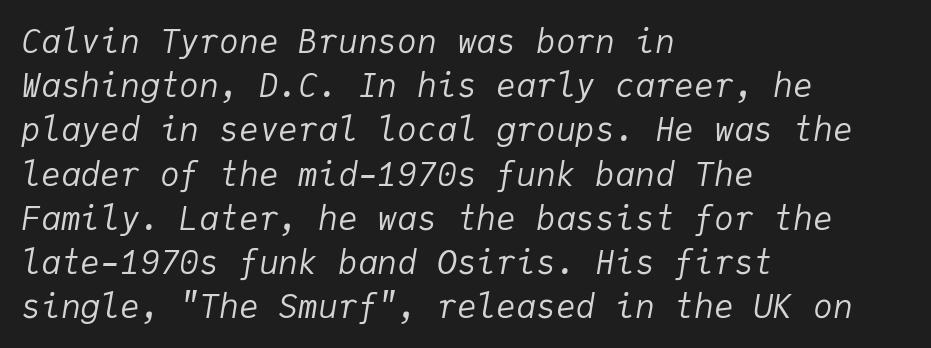
The image shows 33 px regular-weight type, italic (leaning right), monospaced; set left-aligned, normal line spacing (1.34x), normal letter spacing, not underlined; low stroke contrast and a medium x-height.
